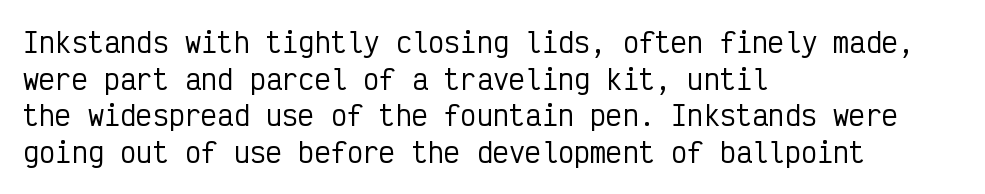
{"italic": "no", "underline": "no", "align": "left", "line_spacing": "normal", "line_spacing_ratio": 1.36, "letter_spacing": "normal", "letter_spacing_em": 0.0, "glyph_px": 27}
